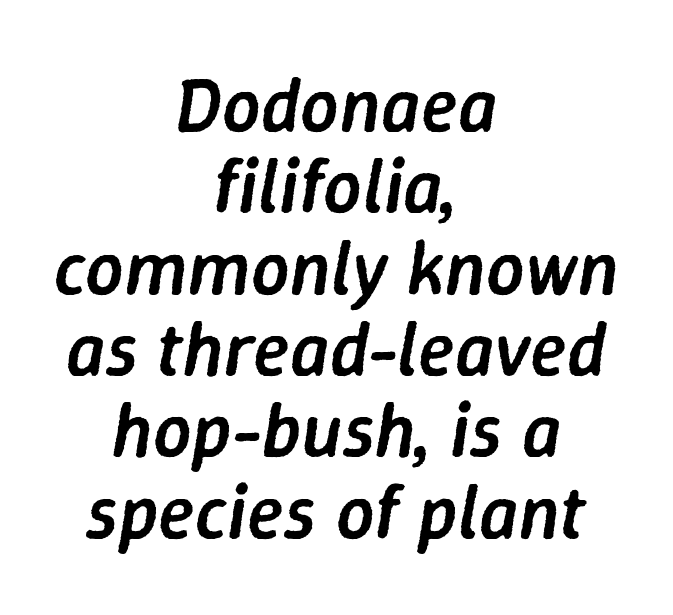
Q: Is the text bold? A: Semi-bold.
Q: Is the text italic (slanted)? A: Yes, it leans right by about 9 degrees.
Q: Is the text underlined? A: No.
Q: How is the paragraph aligned? A: Centered.
Q: Is the spacing between letters normal or unusually wide? A: Normal.
Q: Is the spacing between lines tight, normal or loose? A: Tight.
Q: Width (condensed, normal, or wide)? A: Normal.
Q: Stroke contrast? A: Low.
Q: x-height? A: Medium.
Q: Monospaced? A: No.
